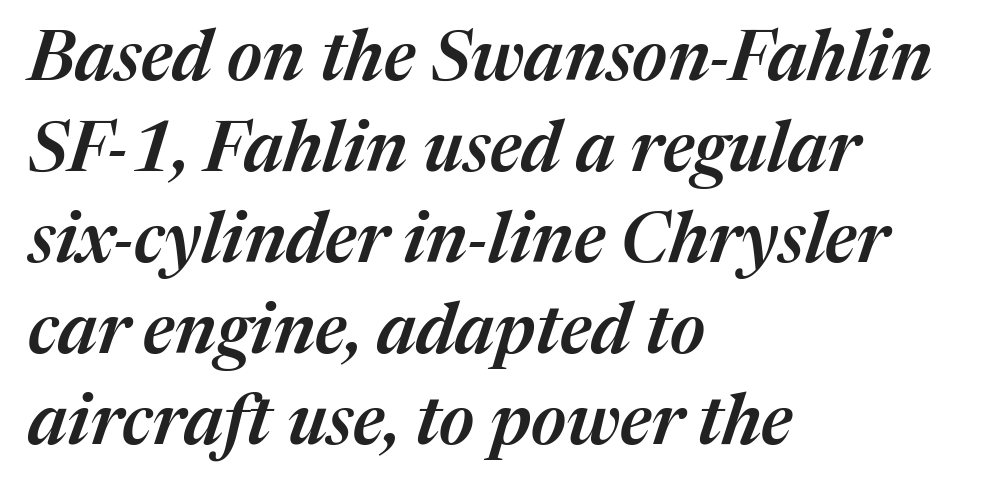
The lines are quadded left. Underlining? Definitely not there. Quick note: italic. Compared with an ordinary text face, these strokes are moderately heavier — a semibold. The passage shown is typed in a proportional face where columns would drift.
